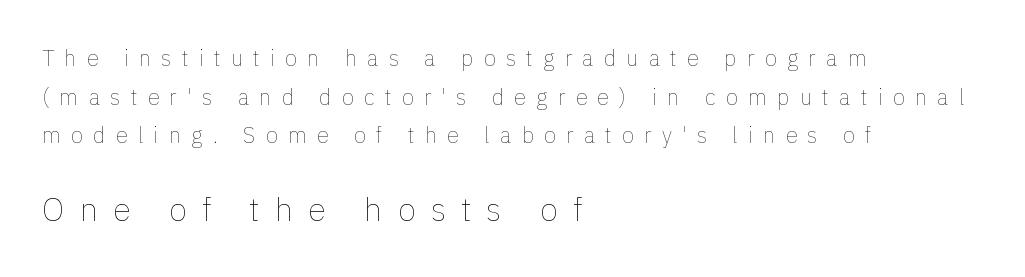
Q: Is the text bold? A: No.
Q: Is the text italic (slanted)? A: No, it is upright.
Q: Is the text underlined? A: No.
Q: How is the paragraph aligned? A: Left-aligned.
Q: Is the spacing between letters normal or unusually wide? A: Unusually wide.
Q: Which block of text is set in a larger size, the first (top) or the second (bottom)? A: The second (bottom) one.
Q: Width (condensed, normal, or wide)? A: Normal.
Q: Stroke contrast? A: Low.
Q: x-height? A: Medium.
Q: Monospaced? A: No.
